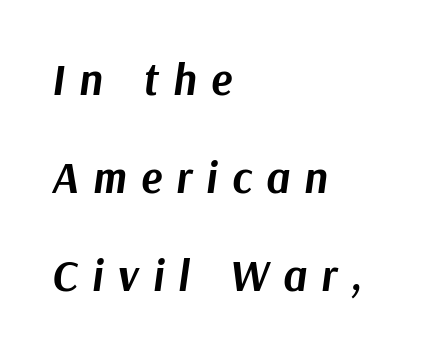
The image shows 44 px bold type, italic (leaning right); set left-aligned, loose line spacing (2.23x), unusually wide letter spacing (+0.33 em), not underlined; medium stroke contrast and a medium x-height.
